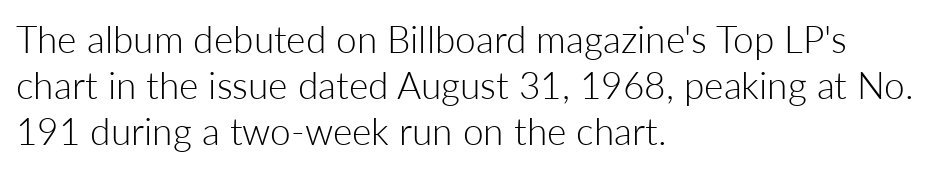
Ordinary non-slanted type is in use. These lines are set flush left with a ragged right edge. Here the designer chose a conventional face with non-uniform glyph widths. There is no visible air inserted between adjacent glyphs. The strokes are not fattened; the text isn't bold.
